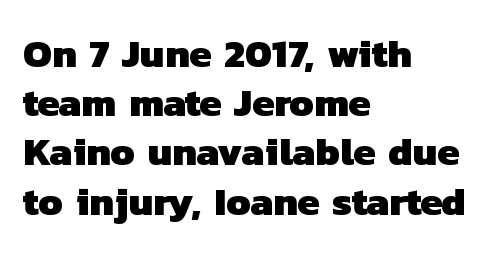
Q: Is the text bold? A: Yes.
Q: Is the typeface a serif or a sans-serif typeface? A: Sans-serif.
Q: Is the text underlined? A: No.
Q: How is the paragraph aligned? A: Left-aligned.
Q: Is the spacing between letters normal or unusually wide? A: Normal.
Q: Width (condensed, normal, or wide)? A: Normal.
Q: Stroke contrast? A: Low.
Q: x-height? A: Medium.
Q: Monospaced? A: No.
